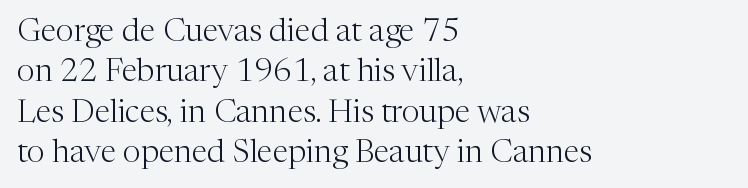
Q: Is the text bold? A: No.
Q: Is the text italic (slanted)? A: No, it is upright.
Q: Is the typeface a serif or a sans-serif typeface? A: Serif.
Q: Is the text underlined? A: No.
Q: How is the paragraph aligned? A: Left-aligned.
Q: Is the spacing between letters normal or unusually wide? A: Normal.
Q: Is the spacing between lines tight, normal or loose? A: Normal.
Q: Width (condensed, normal, or wide)? A: Normal.
Q: Stroke contrast? A: Medium.
Q: x-height? A: Medium.
Q: Monospaced? A: No.
